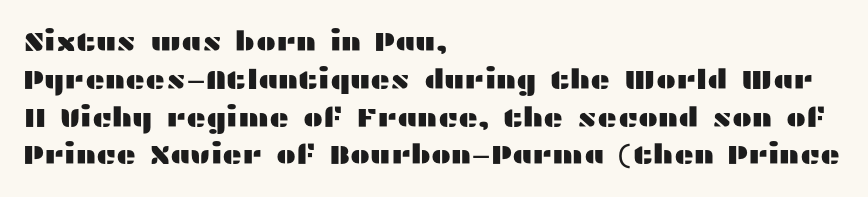
{"italic": "no", "underline": "no", "align": "left", "line_spacing": "normal", "line_spacing_ratio": 1.4, "letter_spacing": "normal", "letter_spacing_em": 0.0, "glyph_px": 27}
